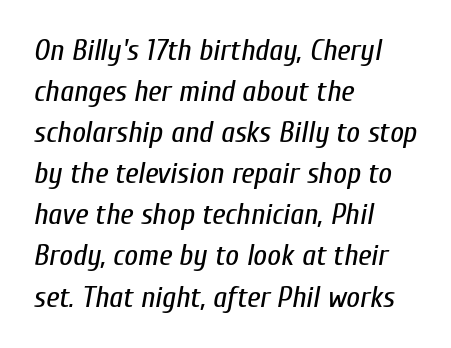
The image shows 30 px regular-weight, condensed type, italic (leaning right); set left-aligned, normal line spacing (1.37x), normal letter spacing, not underlined; low stroke contrast and a medium x-height.
